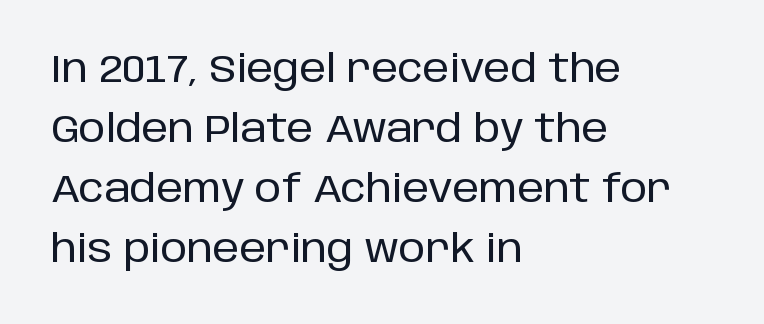
The image shows 38 px sans-serif type, upright; set left-aligned, normal line spacing (1.58x), normal letter spacing, not underlined; low stroke contrast and a large x-height.
